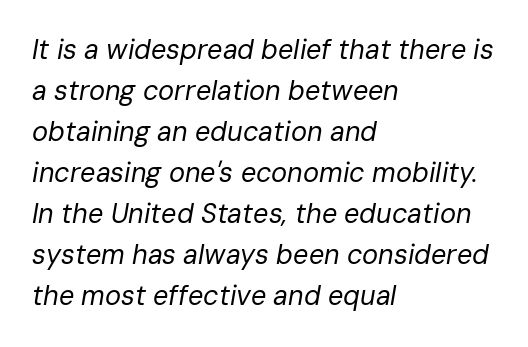
{"italic": "yes", "lean": "right", "slant_degrees": 10, "bold": "no", "underline": "no", "align": "left", "line_spacing": "normal", "line_spacing_ratio": 1.52, "letter_spacing": "normal", "letter_spacing_em": 0.0, "glyph_px": 27}
